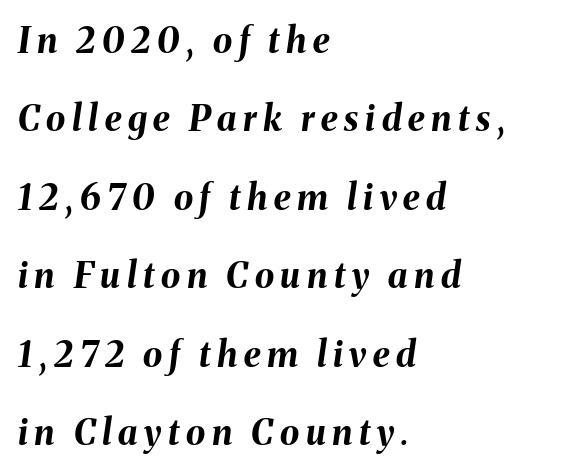
The image shows 35 px bold type, italic (leaning right); set left-aligned, loose line spacing (2.24x), not underlined; medium stroke contrast and a medium x-height.
